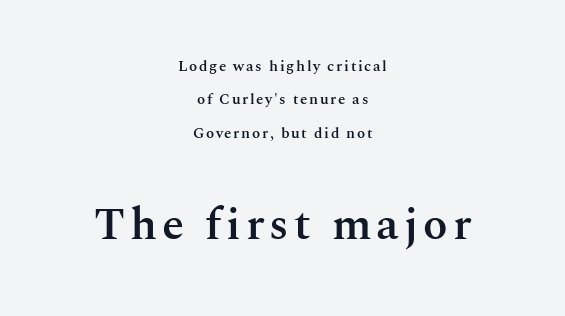
{"serif": "yes", "italic": "no", "bold": "semi", "weight": "semibold", "width": "normal", "stroke_contrast": "medium", "x_height": "medium", "monospaced": "no", "underline": "no", "align": "center", "line_spacing": "loose", "line_spacing_ratio": 2.23, "larger_block": "second", "size_ratio": 3.0, "glyph_px": 45}
